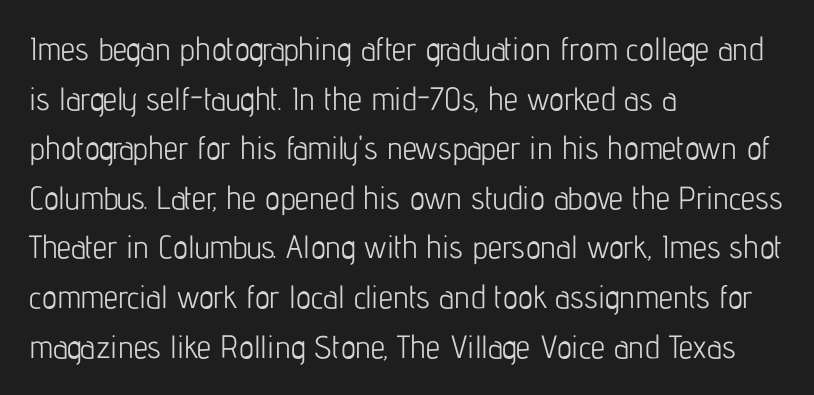
{"serif": "no", "italic": "no", "bold": "no", "weight": "light", "width": "condensed", "stroke_contrast": "low", "x_height": "medium", "monospaced": "no", "underline": "no", "align": "left", "line_spacing": "normal", "line_spacing_ratio": 1.55, "letter_spacing": "normal", "letter_spacing_em": 0.0, "glyph_px": 32}
